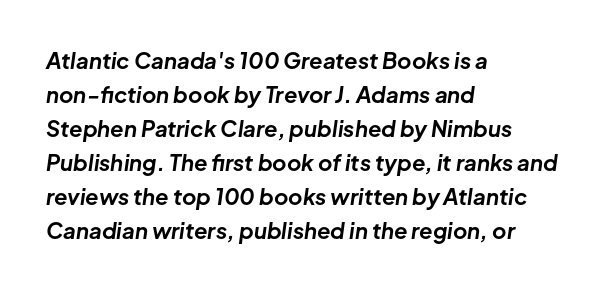
{"italic": "yes", "lean": "right", "slant_degrees": 8, "bold": "yes", "underline": "no", "align": "left", "line_spacing": "normal", "line_spacing_ratio": 1.55, "letter_spacing": "normal", "letter_spacing_em": 0.0, "glyph_px": 22}
